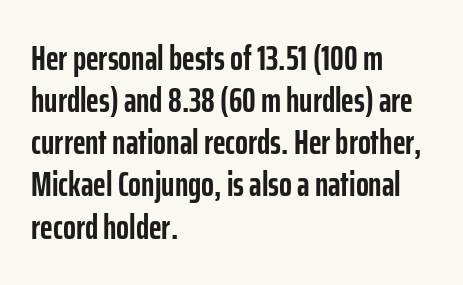
Varying glyph widths throughout — classic text-font behaviour. Nope, no serifs anywhere on these letters. There is no visible air inserted between adjacent glyphs. Look at the stroke-to-counter ratio: heavy, a bold. Letters rest on an invisible, unmarked baseline.
